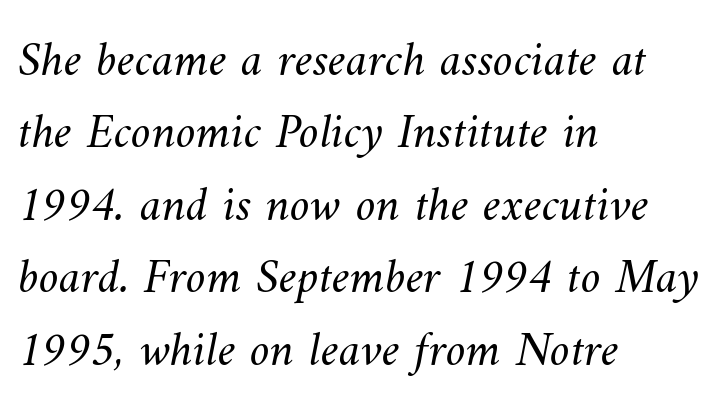
Nothing heavy about these letters — not bold at all. These lines sit exactly where default settings would place them. Students, note that the glyphs here touch the page at normal intervals. Each letter keeps its own natural width here, so spacing adapts to shape.
